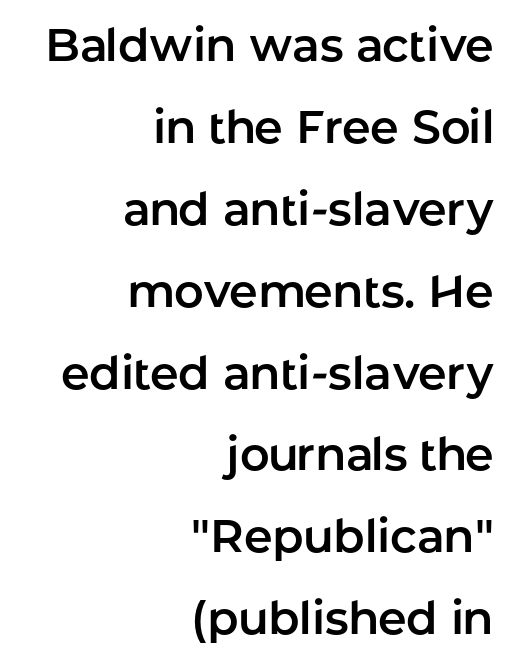
The image shows 46 px sans-serif type, upright; set right-aligned, line spacing 1.78x, normal letter spacing, not underlined; low stroke contrast and a medium x-height.
